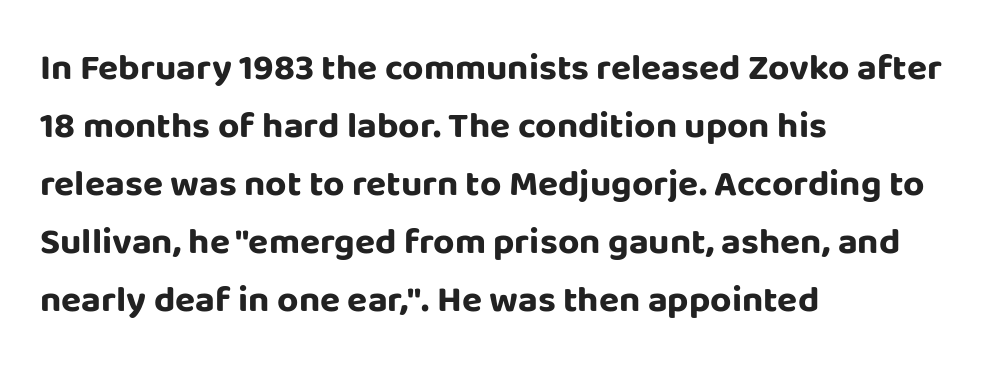
{"serif": "no", "italic": "no", "bold": "yes", "weight": "bold", "width": "normal", "stroke_contrast": "low", "x_height": "large", "monospaced": "no", "underline": "no", "align": "left", "line_spacing": "normal", "line_spacing_ratio": 1.57, "letter_spacing": "normal", "letter_spacing_em": 0.0, "glyph_px": 37}
